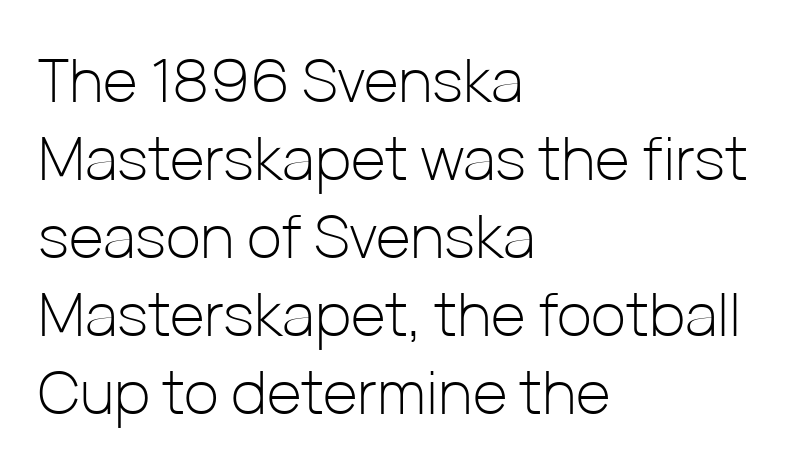
Q: Is the text bold? A: No.
Q: Is the text italic (slanted)? A: No, it is upright.
Q: Is the typeface a serif or a sans-serif typeface? A: Sans-serif.
Q: Is the text underlined? A: No.
Q: How is the paragraph aligned? A: Left-aligned.
Q: Is the spacing between letters normal or unusually wide? A: Normal.
Q: Is the spacing between lines tight, normal or loose? A: Normal.
Q: Width (condensed, normal, or wide)? A: Normal.
Q: Stroke contrast? A: Low.
Q: x-height? A: Medium.
Q: Monospaced? A: No.
